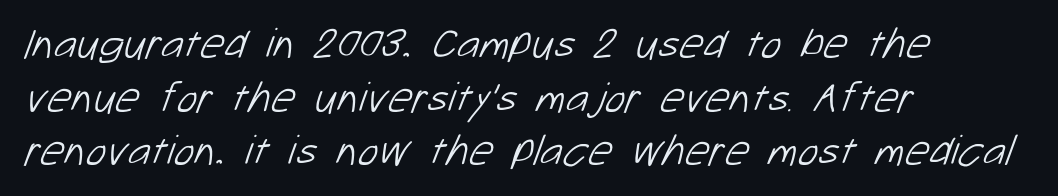
The image shows 43 px light sans-serif type; set left-aligned, normal line spacing (1.25x), normal letter spacing, not underlined; low stroke contrast and a medium x-height.
